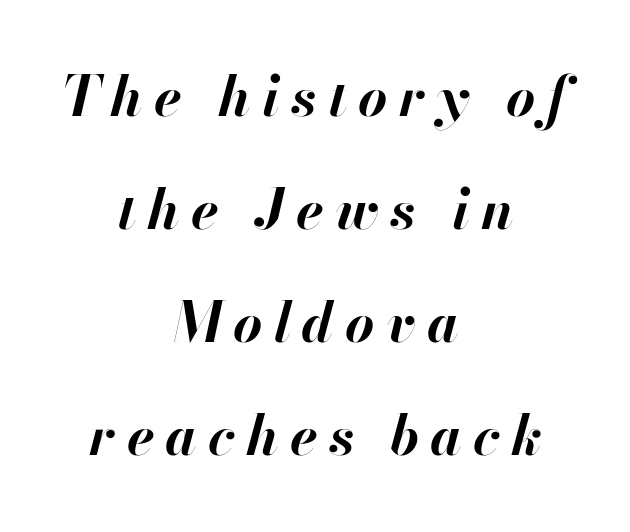
The image shows 56 px bold type, italic (leaning right); set centered, loose line spacing (2.02x), unusually wide letter spacing (+0.2 em), not underlined; high stroke contrast and a small x-height.
